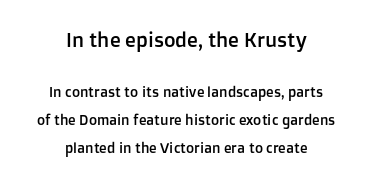
{"italic": "no", "underline": "no", "align": "center", "line_spacing": "loose", "line_spacing_ratio": 1.99, "letter_spacing": "normal", "letter_spacing_em": 0.0, "larger_block": "first", "size_ratio": 1.43, "glyph_px": 20}
